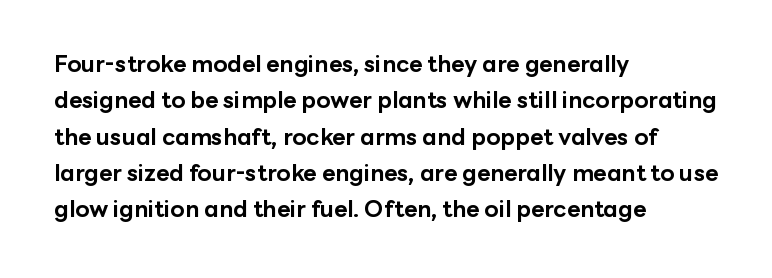
{"italic": "no", "bold": "yes", "underline": "no", "align": "left", "line_spacing": "normal", "line_spacing_ratio": 1.58, "letter_spacing": "normal", "letter_spacing_em": 0.0, "glyph_px": 23}
